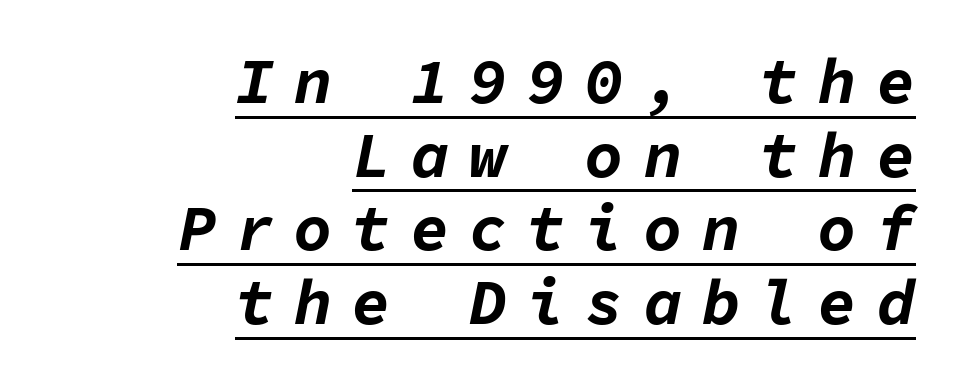
Q: Is the text bold? A: Yes.
Q: Is the text italic (slanted)? A: Yes, it leans right by about 11 degrees.
Q: Is the text underlined? A: Yes.
Q: How is the paragraph aligned? A: Right-aligned.
Q: Is the spacing between letters normal or unusually wide? A: Unusually wide.
Q: Is the spacing between lines tight, normal or loose? A: Tight.
Q: Width (condensed, normal, or wide)? A: Normal.
Q: Stroke contrast? A: Low.
Q: x-height? A: Medium.
Q: Monospaced? A: Yes.
